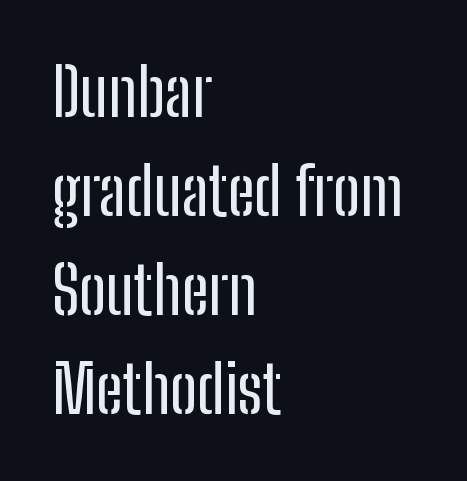
Q: Is the text italic (slanted)? A: No, it is upright.
Q: Is the typeface a serif or a sans-serif typeface? A: Sans-serif.
Q: Is the text underlined? A: No.
Q: How is the paragraph aligned? A: Left-aligned.
Q: Is the spacing between letters normal or unusually wide? A: Normal.
Q: Is the spacing between lines tight, normal or loose? A: Normal.
Q: Width (condensed, normal, or wide)? A: Condensed.
Q: Stroke contrast? A: Low.
Q: x-height? A: Medium.
Q: Monospaced? A: No.
